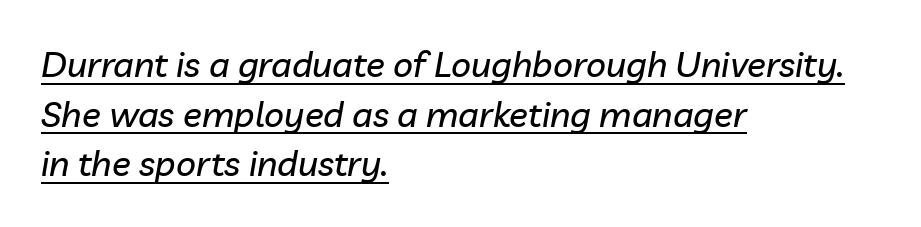
The image shows 35 px text type, italic (leaning right); set left-aligned, normal line spacing (1.42x), normal letter spacing, underlined; low stroke contrast and a medium x-height.
